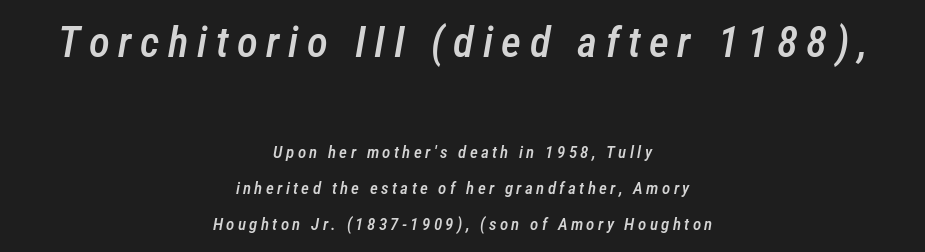
The image shows 43 px semibold, condensed type, italic (leaning right); set centered, loose line spacing (2.11x), unusually wide letter spacing (+0.2 em), not underlined; the first (top) block is 2.53x larger; low stroke contrast and a medium x-height.
